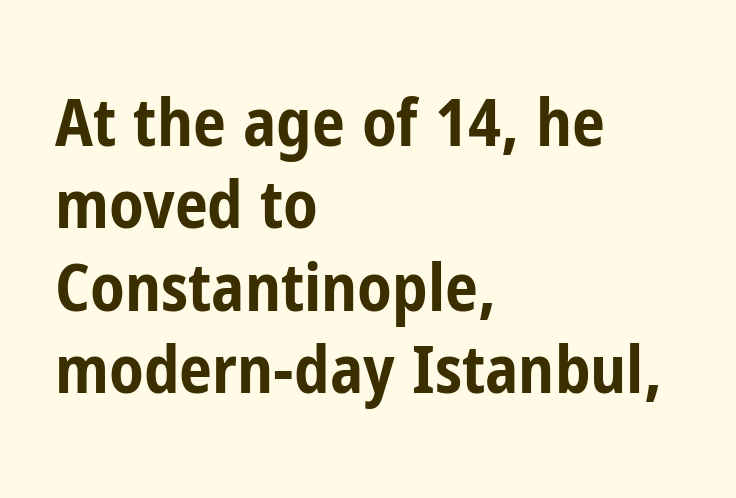
The image shows 66 px bold, condensed sans-serif type, upright; set left-aligned, normal line spacing (1.25x), normal letter spacing, not underlined; low stroke contrast and a medium x-height.
